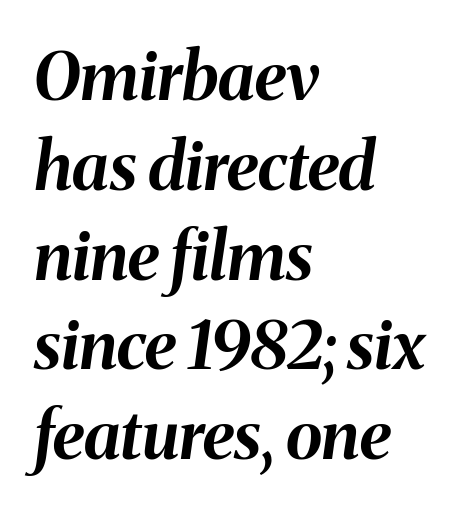
{"italic": "yes", "lean": "right", "slant_degrees": 8, "bold": "yes", "weight": "bold", "width": "normal", "stroke_contrast": "medium", "x_height": "medium", "monospaced": "no", "underline": "no", "align": "left", "line_spacing": "normal", "line_spacing_ratio": 1.34, "letter_spacing": "normal", "letter_spacing_em": 0.0, "glyph_px": 67}
